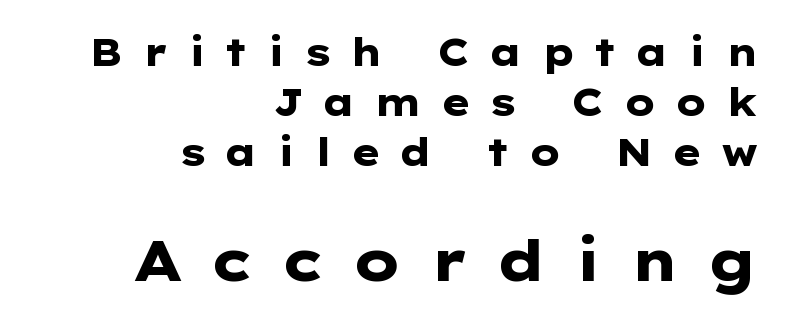
The image shows 57 px heavy, wide sans-serif type, upright; set right-aligned, normal line spacing (1.32x), unusually wide letter spacing (+0.47 em), not underlined; the second (bottom) block is 1.5x larger; low stroke contrast and a medium x-height.
